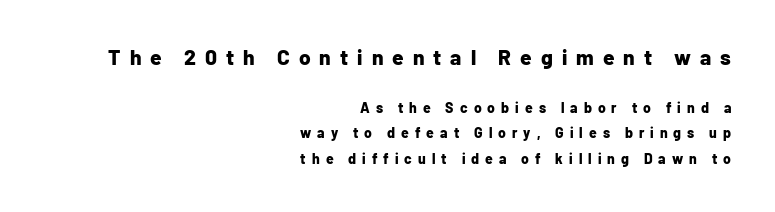
Q: Is the text bold? A: Yes.
Q: Is the text italic (slanted)? A: No, it is upright.
Q: Is the text underlined? A: No.
Q: How is the paragraph aligned? A: Right-aligned.
Q: Is the spacing between letters normal or unusually wide? A: Unusually wide.
Q: Which block of text is set in a larger size, the first (top) or the second (bottom)? A: The first (top) one.
